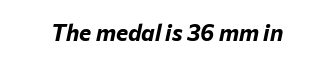
The image shows 23 px bold type, italic (leaning right); set normal letter spacing, not underlined.
